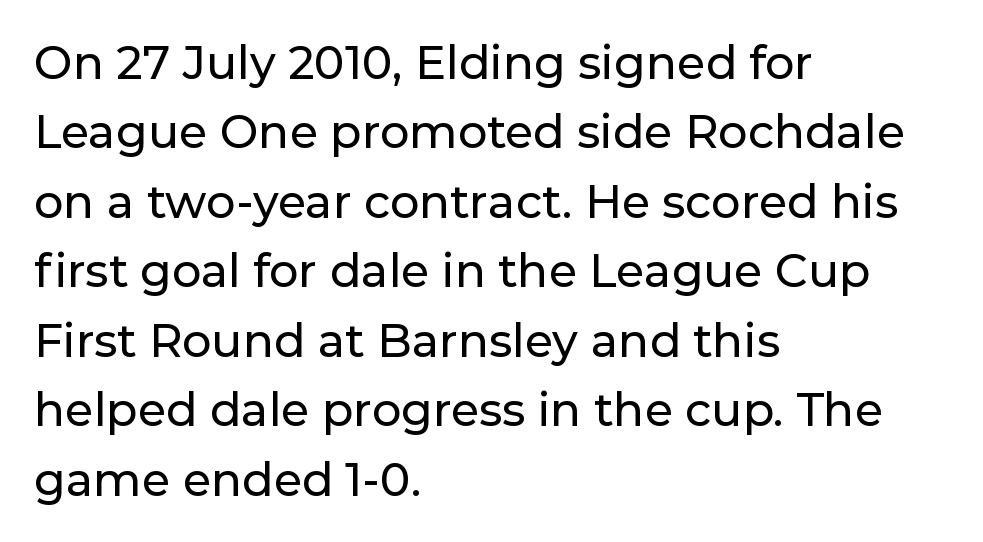
{"serif": "no", "italic": "no", "width": "normal", "stroke_contrast": "low", "x_height": "medium", "monospaced": "no", "underline": "no", "align": "left", "line_spacing": "normal", "line_spacing_ratio": 1.51, "letter_spacing": "normal", "letter_spacing_em": 0.0, "glyph_px": 46}
